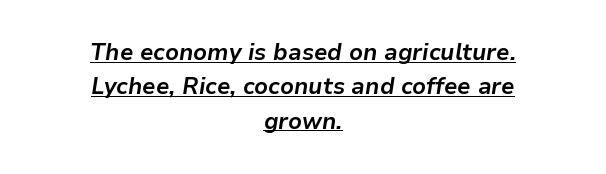
Q: Is the text bold? A: Yes.
Q: Is the text italic (slanted)? A: Yes, it leans right by about 9 degrees.
Q: Is the text underlined? A: Yes.
Q: How is the paragraph aligned? A: Centered.
Q: Is the spacing between letters normal or unusually wide? A: Normal.
Q: Is the spacing between lines tight, normal or loose? A: Normal.
